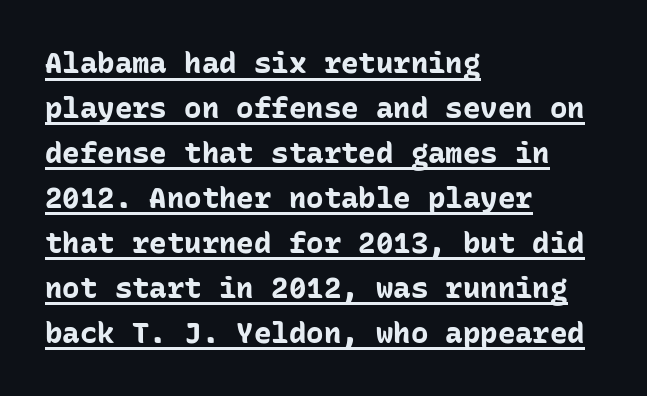
Looks like terminal output: every glyph gets an equal slot. Letter spacing: default. Typesetter's note: full bold, strokes at maximum text heaviness. The vertical gap from one line to the next is medium. The words here are underlined. The compositor pushed each line to the left boundary.
